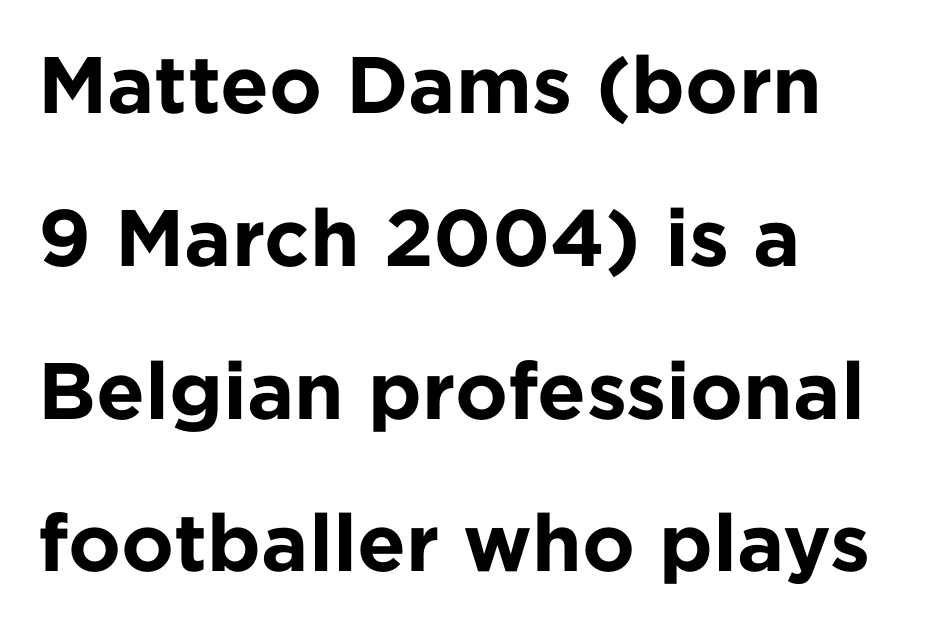
The image shows 80 px bold sans-serif type, upright; set left-aligned, loose line spacing (1.91x), normal letter spacing, not underlined; low stroke contrast and a medium x-height.
